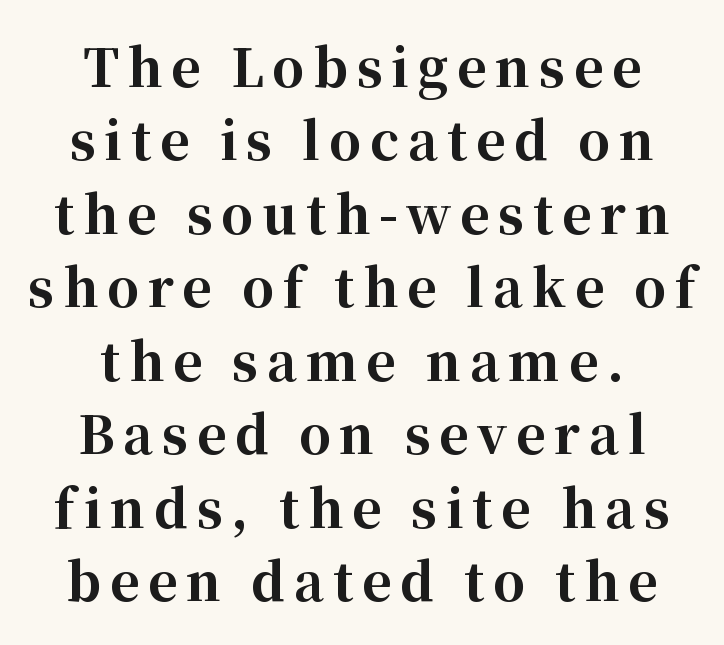
{"serif": "yes", "italic": "no", "bold": "yes", "weight": "bold", "width": "normal", "stroke_contrast": "high", "x_height": "medium", "monospaced": "no", "underline": "no", "align": "center", "line_spacing": "normal", "line_spacing_ratio": 1.44, "glyph_px": 51}
